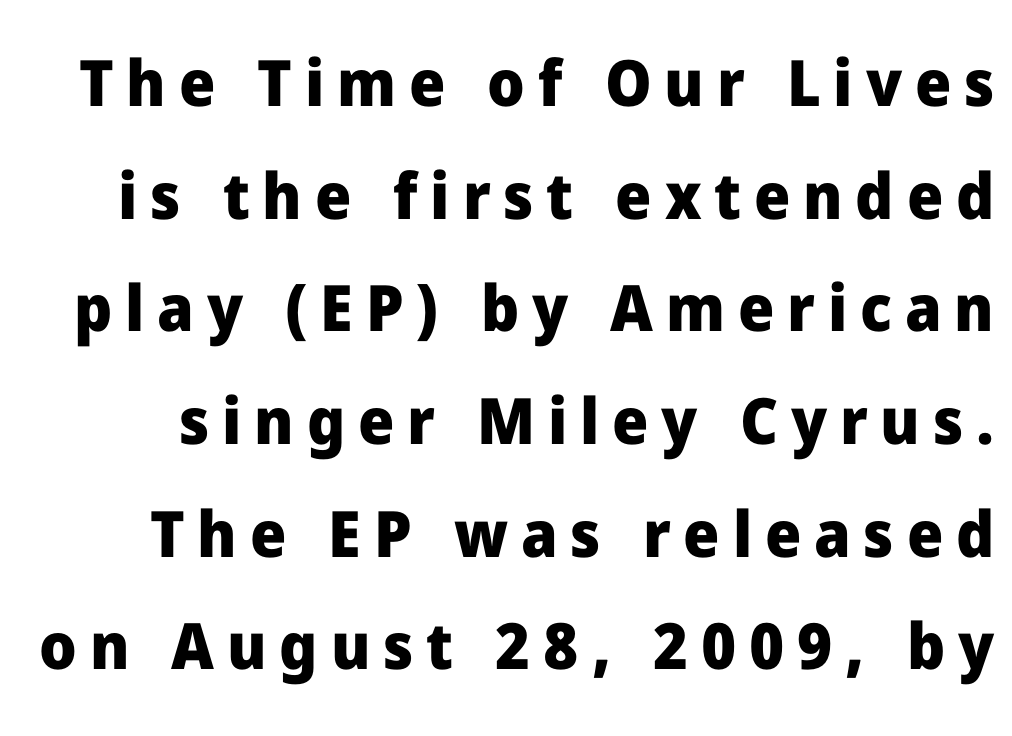
The image shows 64 px heavy sans-serif type, upright; set line spacing 1.76x, unusually wide letter spacing (+0.2 em), not underlined; low stroke contrast and a medium x-height.
